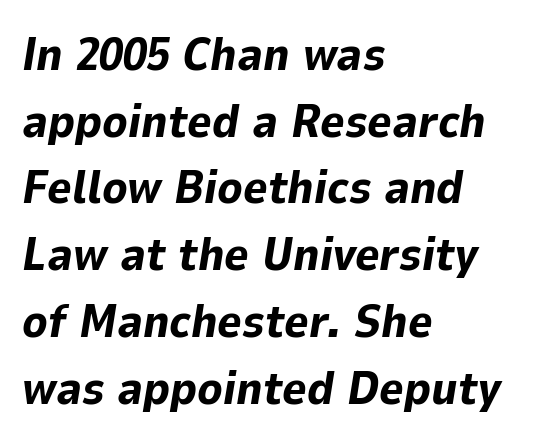
The image shows 47 px bold type, italic (leaning right); set left-aligned, normal line spacing (1.42x), normal letter spacing, not underlined; low stroke contrast and a medium x-height.
